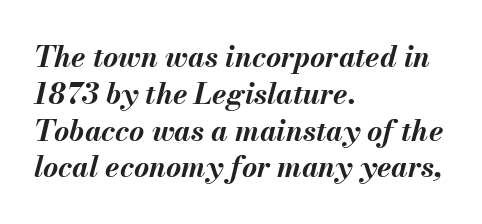
{"italic": "yes", "lean": "right", "slant_degrees": 13, "bold": "yes", "weight": "bold", "width": "normal", "stroke_contrast": "medium", "x_height": "small", "monospaced": "no", "underline": "no", "align": "left", "line_spacing": "normal", "line_spacing_ratio": 1.27, "letter_spacing": "normal", "letter_spacing_em": 0.0, "glyph_px": 29}
